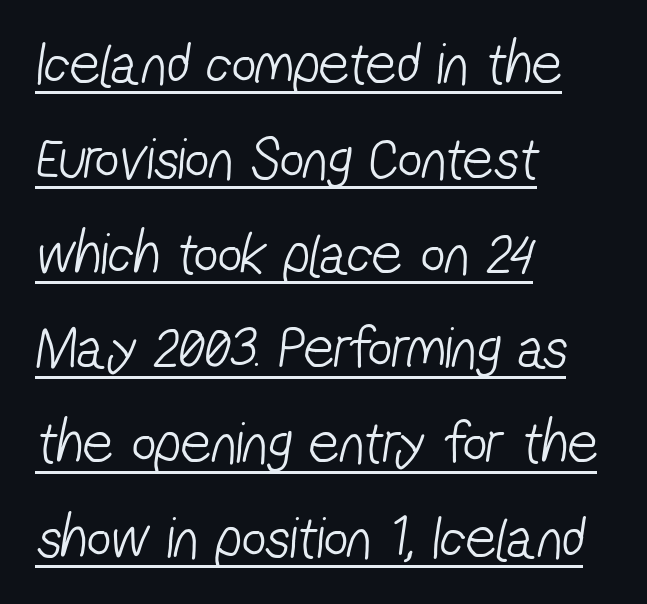
Q: Is the text bold? A: No.
Q: Is the typeface a serif or a sans-serif typeface? A: Sans-serif.
Q: Is the text underlined? A: Yes.
Q: How is the paragraph aligned? A: Left-aligned.
Q: Is the spacing between letters normal or unusually wide? A: Normal.
Q: Is the spacing between lines tight, normal or loose? A: Normal.
Q: Width (condensed, normal, or wide)? A: Condensed.
Q: Stroke contrast? A: Low.
Q: x-height? A: Medium.
Q: Monospaced? A: No.
